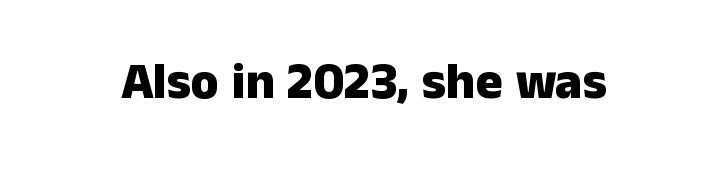
Style check: upright. Note the varied advance widths — an 'i' is clearly narrower than an 'm'. In terms of letterspacing, this is plain default setting. Has an underline been added? It has not. Is the type bold? Yes — the strokes are clearly thick and heavy. Nope, no serifs anywhere on these letters.
